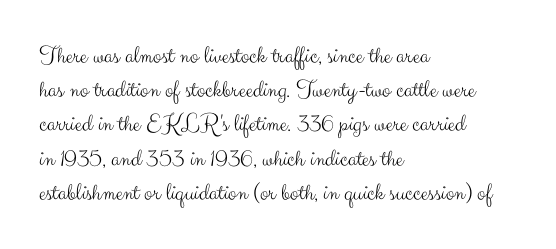
{"bold": "no", "underline": "no", "align": "left", "line_spacing": "normal", "line_spacing_ratio": 1.37, "letter_spacing": "normal", "letter_spacing_em": 0.0, "glyph_px": 25}
